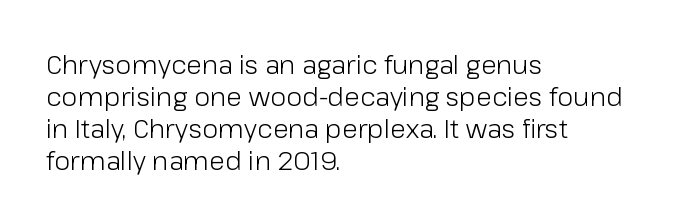
The passage shown is not underscored anywhere. Words appear dense and cohesive because spacing is normal. Alignment: flush left. Unlike italic type, these characters show no tilt at all.
